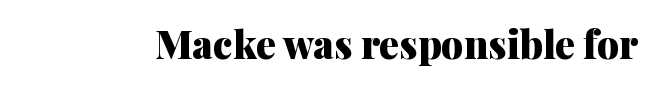
This rendering leaves character spacing at its baseline value. The lettering holds an erect, upright posture throughout. Note the varied advance widths — an 'i' is clearly narrower than an 'm'. Just letters on the line, the space beneath them empty. Plenty of ink on the page — the face is bold. Look at the bottom of the vertical strokes: they flare into serifs here.
